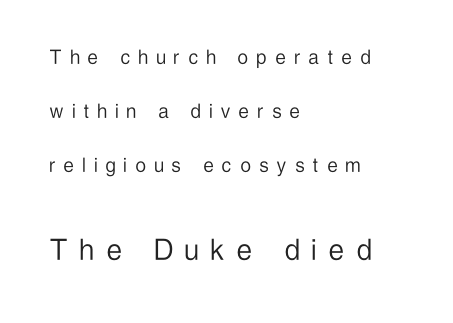
The image shows 34 px light, condensed sans-serif type, upright; set left-aligned, loose line spacing (2.35x), unusually wide letter spacing (+0.38 em), not underlined; the second (bottom) block is 1.48x larger; low stroke contrast and a medium x-height.
